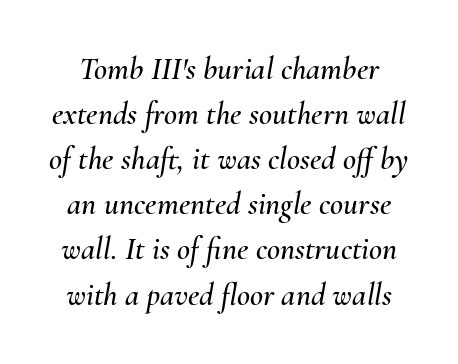
Q: Is the text italic (slanted)? A: Yes, it leans right by about 10 degrees.
Q: Is the text underlined? A: No.
Q: Is the spacing between letters normal or unusually wide? A: Normal.
Q: Is the spacing between lines tight, normal or loose? A: Normal.
Q: Width (condensed, normal, or wide)? A: Normal.
Q: Stroke contrast? A: Medium.
Q: x-height? A: Small.
Q: Monospaced? A: No.
